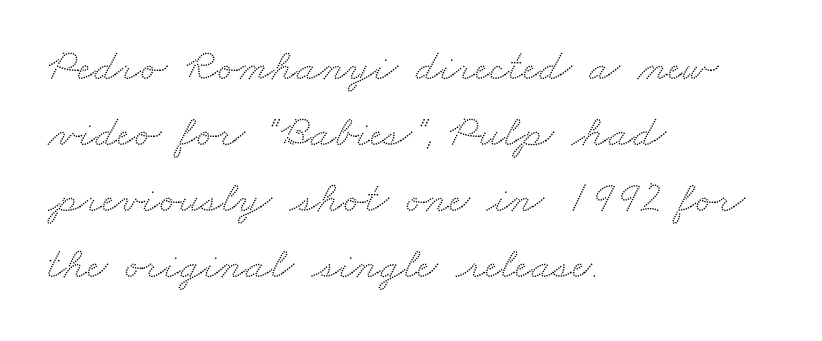
The image shows 45 px wide serif type; set left-aligned, normal line spacing (1.47x), normal letter spacing, not underlined; medium stroke contrast and a small x-height.
